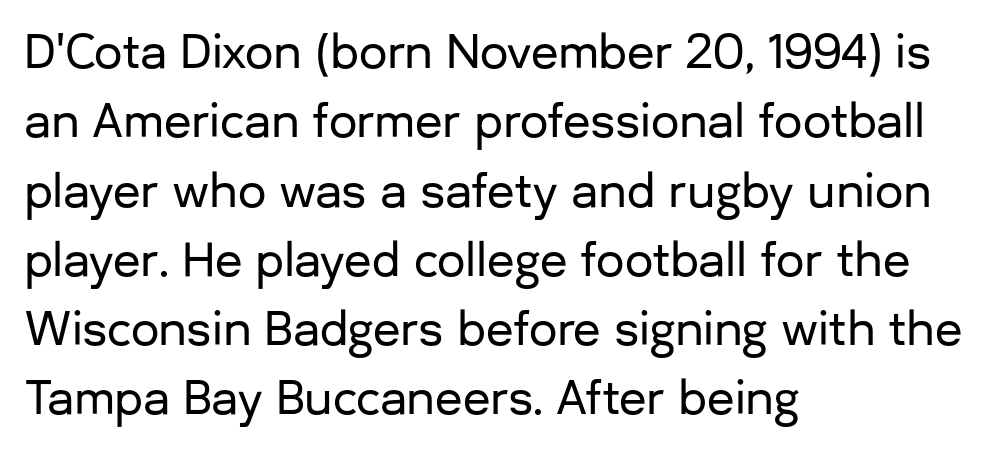
Compared with typical body copy, the letter spacing here is the same. A student would call this left alignment; a typographer would say flush left, rag right. The typeface chosen for these lines omits serifs. In terms of posture, this sample is upright.
